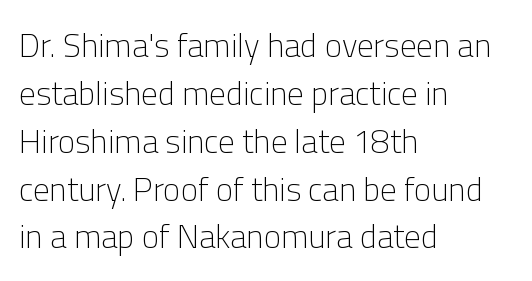
You can tell it's not italic because the verticals are truly vertical. Weight class: somewhere from thin through regular. The paragraph shown leans on its left margin. Font category for this specimen: sans-serif. A normal amount of white space separates one row of letters from the next.
